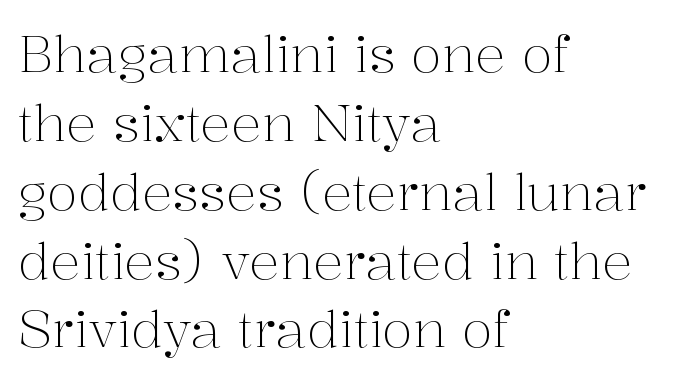
Q: Is the text bold? A: No.
Q: Is the text italic (slanted)? A: No, it is upright.
Q: Is the typeface a serif or a sans-serif typeface? A: Serif.
Q: Is the text underlined? A: No.
Q: How is the paragraph aligned? A: Left-aligned.
Q: Is the spacing between letters normal or unusually wide? A: Normal.
Q: Is the spacing between lines tight, normal or loose? A: Normal.
Q: Width (condensed, normal, or wide)? A: Normal.
Q: Stroke contrast? A: Medium.
Q: x-height? A: Medium.
Q: Monospaced? A: No.
